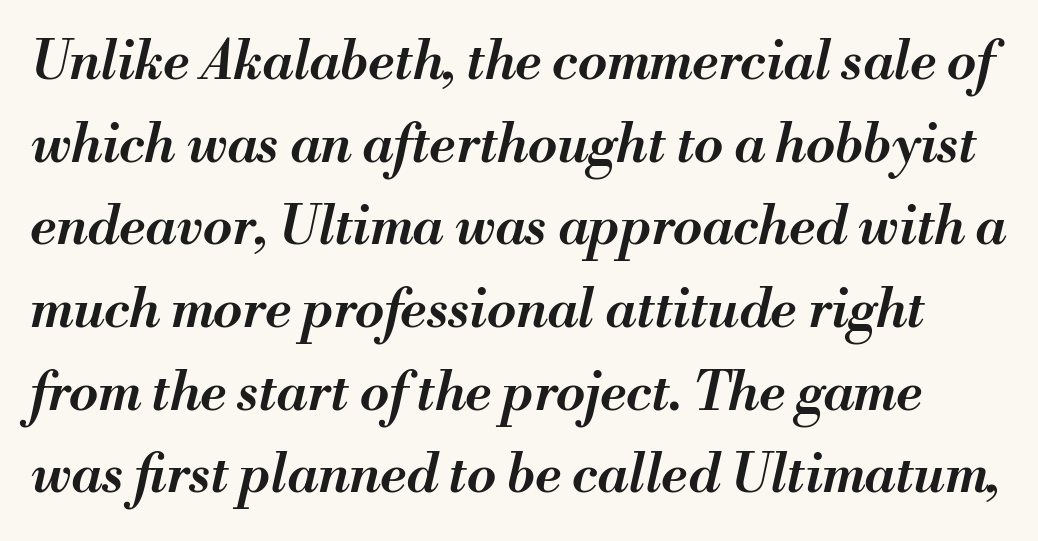
Q: Is the text bold? A: Semi-bold.
Q: Is the text italic (slanted)? A: Yes, it leans right by about 13 degrees.
Q: Is the text underlined? A: No.
Q: Is the spacing between letters normal or unusually wide? A: Normal.
Q: Is the spacing between lines tight, normal or loose? A: Normal.
Q: Width (condensed, normal, or wide)? A: Normal.
Q: Stroke contrast? A: Medium.
Q: x-height? A: Small.
Q: Monospaced? A: No.
